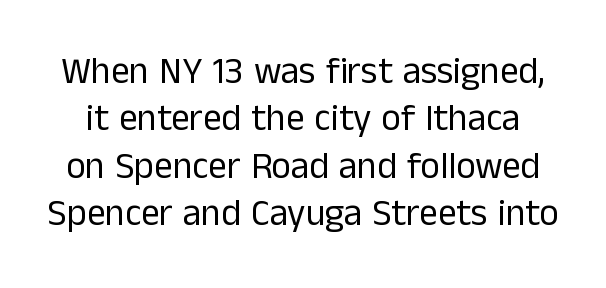
Stroke mass is kept to a normal reading level or below. Nothing unusual about the tracking: characters are spaced as the font intends. In terms of posture, this sample is upright. Rows of type keep a routine distance in the vertical direction. Each letter keeps its own natural width here, so spacing adapts to shape.
